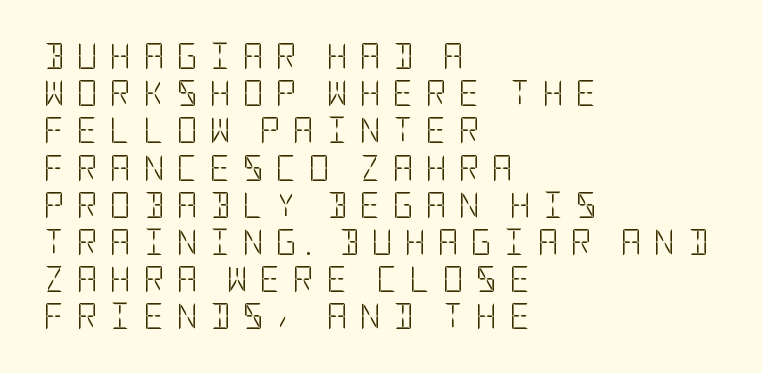
{"italic": "no", "bold": "no", "underline": "no", "align": "left", "line_spacing": "normal", "line_spacing_ratio": 1.43, "letter_spacing": "wide", "letter_spacing_em": 0.46, "glyph_px": 26}
